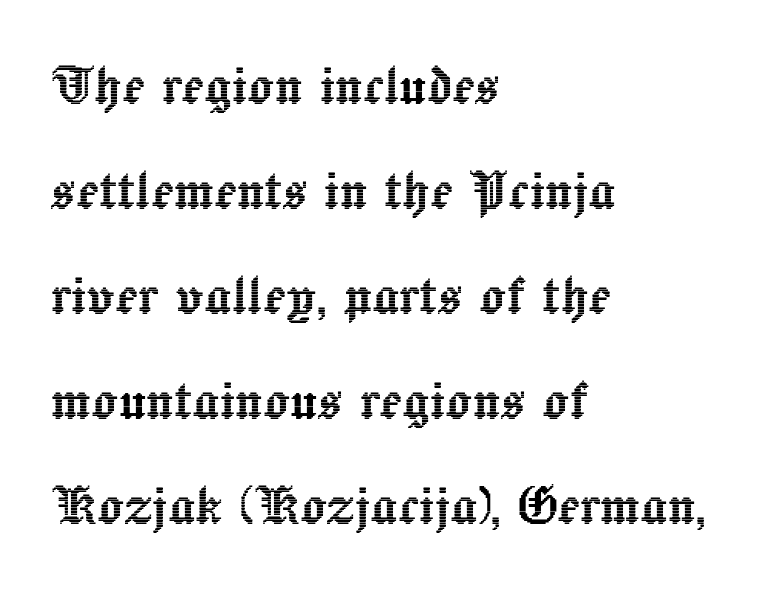
Q: Is the text italic (slanted)? A: No, it is upright.
Q: Is the text underlined? A: No.
Q: How is the paragraph aligned? A: Left-aligned.
Q: Is the spacing between letters normal or unusually wide? A: Normal.
Q: Is the spacing between lines tight, normal or loose? A: Normal.
Q: Width (condensed, normal, or wide)? A: Normal.
Q: x-height? A: Medium.
Q: Monospaced? A: No.
